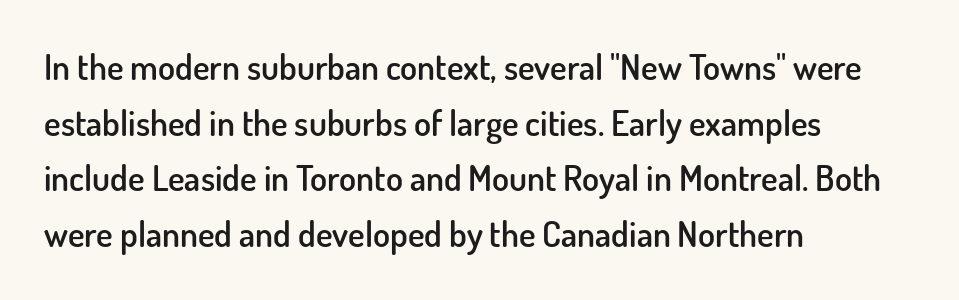
The image shows 35 px semibold sans-serif type, upright; set left-aligned, normal line spacing (1.59x), normal letter spacing, not underlined; low stroke contrast and a small x-height.
